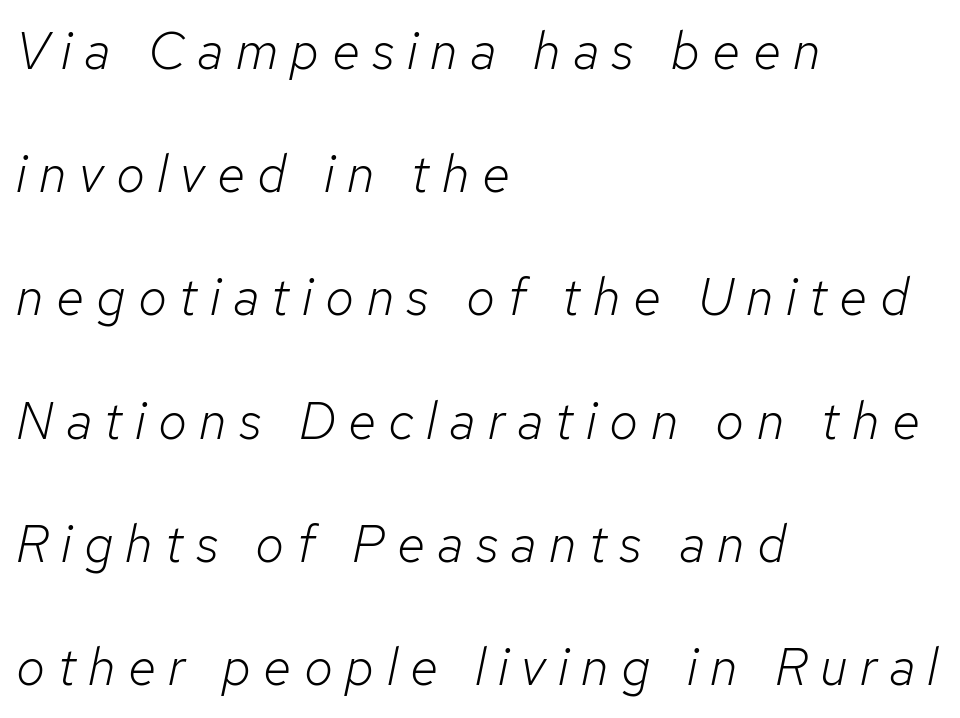
The image shows 52 px light type, italic (leaning right); set left-aligned, loose line spacing (2.37x), unusually wide letter spacing (+0.24 em), not underlined; low stroke contrast and a medium x-height.
